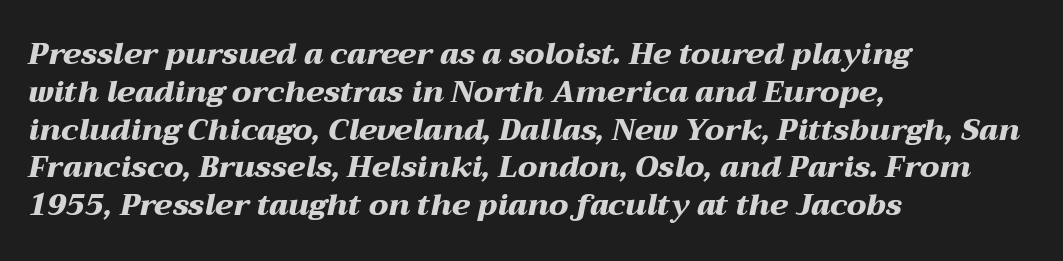
The image shows 30 px heavy, wide type, italic (leaning right); set left-aligned, normal line spacing (1.26x), normal letter spacing, not underlined; medium stroke contrast and a medium x-height.
